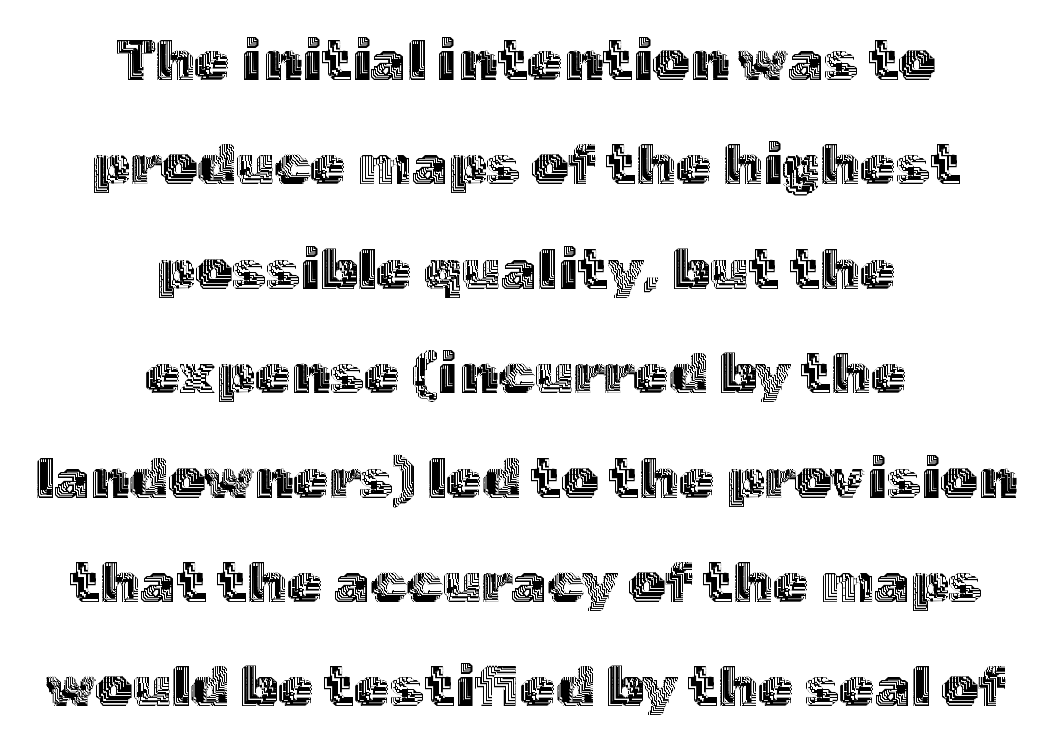
No word sits above an underline. Looks like regular typesetting: each glyph gets only the width it needs. A typesetter would mark this as roman, not italic. Horizontally, the lines are justified to the midpoint only. The letterforms sit shoulder to shoulder at normal distance.
